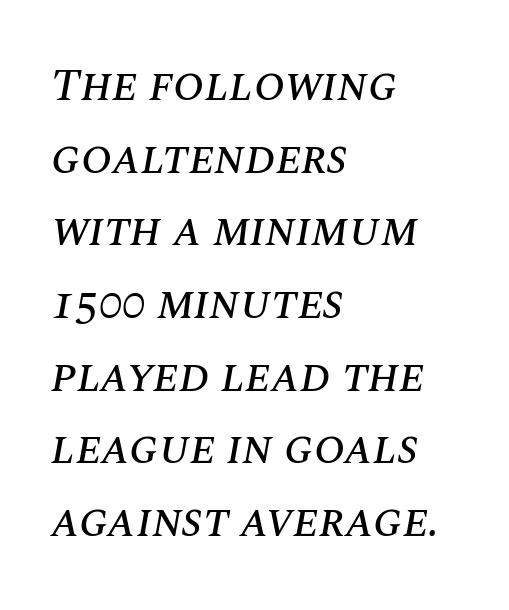
The image shows 46 px text type, italic (leaning right); set left-aligned, normal line spacing (1.58x), normal letter spacing, not underlined; medium stroke contrast and a large x-height.
